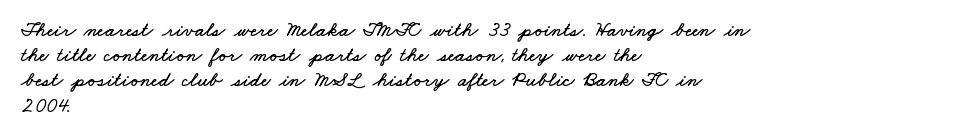
The image shows 21 px text type; set left-aligned, line spacing 1.2x, normal letter spacing, not underlined.
